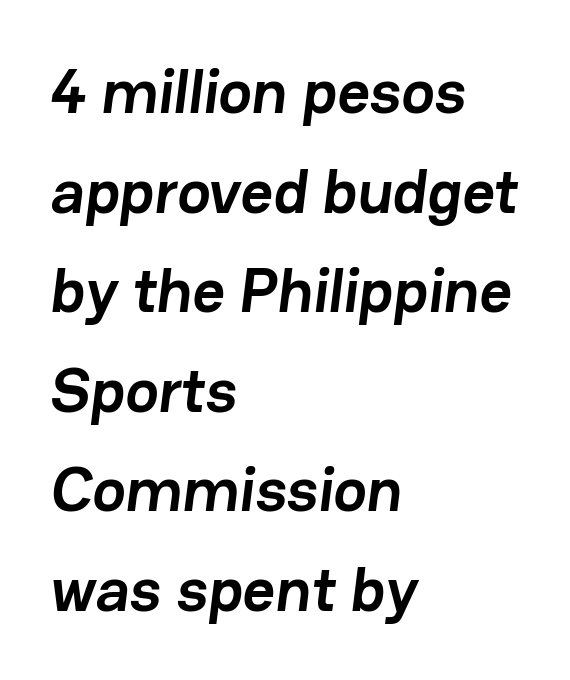
{"serif": "no", "bold": "yes", "weight": "semibold", "width": "normal", "stroke_contrast": "low", "x_height": "medium", "monospaced": "no", "underline": "no", "align": "left", "line_spacing": "normal", "line_spacing_ratio": 1.58, "letter_spacing": "normal", "letter_spacing_em": 0.0, "glyph_px": 63}
